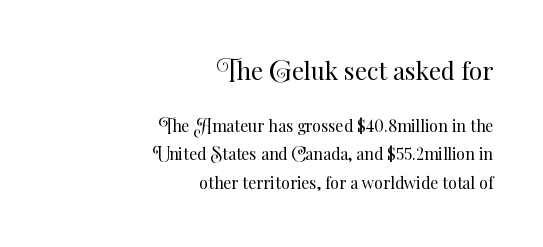
Q: Is the text bold? A: No.
Q: Is the text italic (slanted)? A: No, it is upright.
Q: Is the text underlined? A: No.
Q: How is the paragraph aligned? A: Right-aligned.
Q: Is the spacing between letters normal or unusually wide? A: Normal.
Q: Which block of text is set in a larger size, the first (top) or the second (bottom)? A: The first (top) one.
